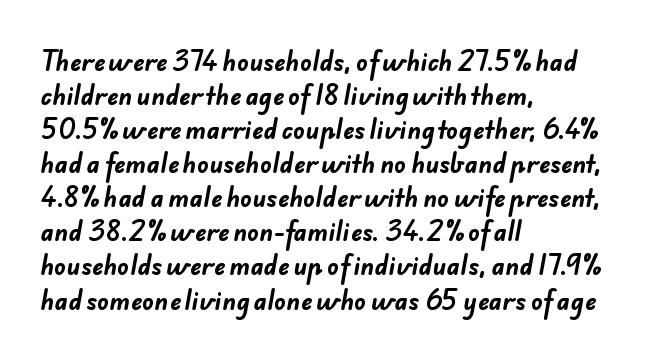
The image shows 24 px bold type; set left-aligned, normal line spacing (1.42x), normal letter spacing, not underlined.
